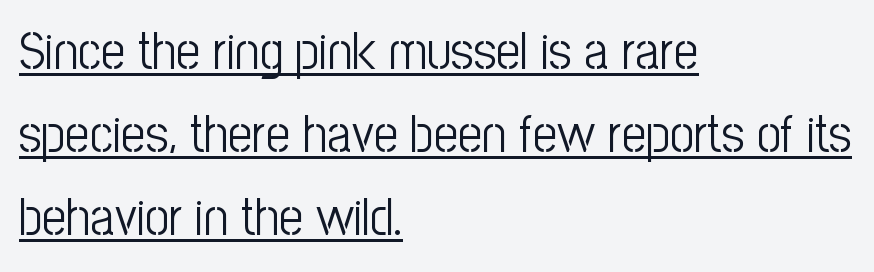
{"serif": "no", "italic": "no", "bold": "no", "weight": "light", "width": "condensed", "stroke_contrast": "low", "x_height": "medium", "monospaced": "no", "underline": "yes", "align": "left", "line_spacing": "normal", "line_spacing_ratio": 1.57, "letter_spacing": "normal", "letter_spacing_em": 0.0, "glyph_px": 53}
